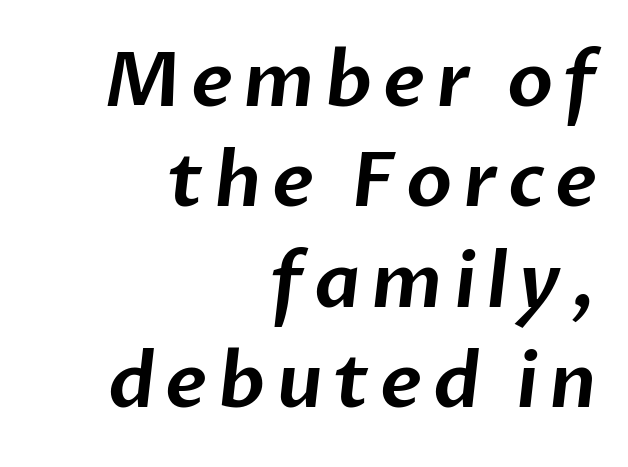
Q: Is the typeface a serif or a sans-serif typeface? A: Sans-serif.
Q: Is the text underlined? A: No.
Q: How is the paragraph aligned? A: Right-aligned.
Q: Is the spacing between lines tight, normal or loose? A: Normal.
Q: Width (condensed, normal, or wide)? A: Normal.
Q: Stroke contrast? A: Low.
Q: x-height? A: Medium.
Q: Monospaced? A: No.
